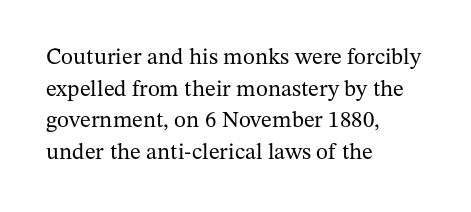
A roman cut, with each character standing at attention. Line spacing here is normal. The text block is weighted toward the left margin, trailing off unevenly rightward. Lines of text with bare space underneath. Nothing unusual about the tracking: characters are spaced as the font intends. A quiet, ordinary-to-light weight characterises the typeface.
